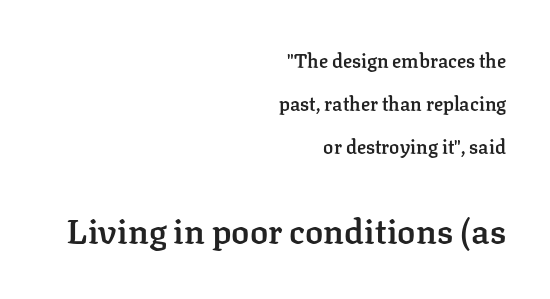
The image shows 34 px semibold serif type, upright; set right-aligned, loose line spacing (2.27x), normal letter spacing, not underlined; the second (bottom) block is 1.79x larger; low stroke contrast and a medium x-height.
